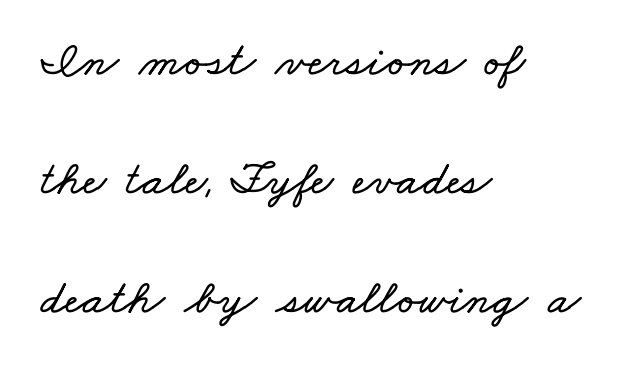
{"width": "wide", "stroke_contrast": "low", "x_height": "small", "monospaced": "no", "underline": "no", "align": "left", "line_spacing": "loose", "line_spacing_ratio": 2.43, "letter_spacing": "normal", "letter_spacing_em": 0.0, "glyph_px": 49}
